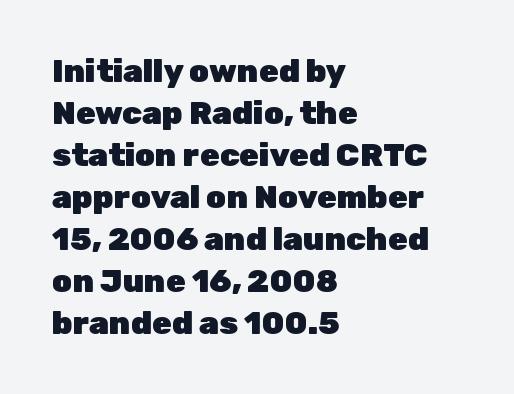
The image shows 32 px heavy sans-serif type, upright; set left-aligned, normal line spacing (1.31x), normal letter spacing, not underlined; low stroke contrast and a medium x-height.
